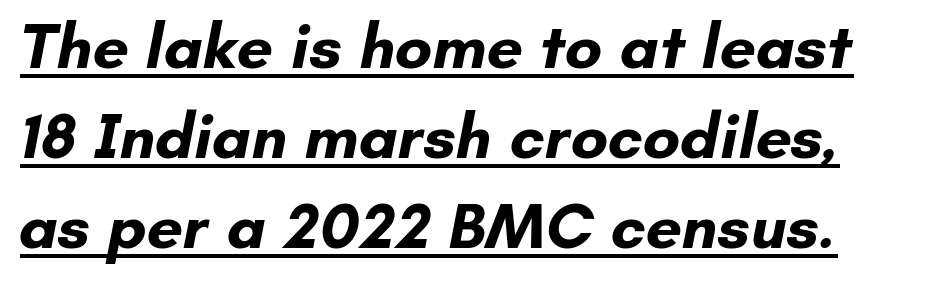
The image shows 64 px bold sans-serif type; set normal line spacing (1.41x), normal letter spacing, underlined; low stroke contrast and a small x-height.
